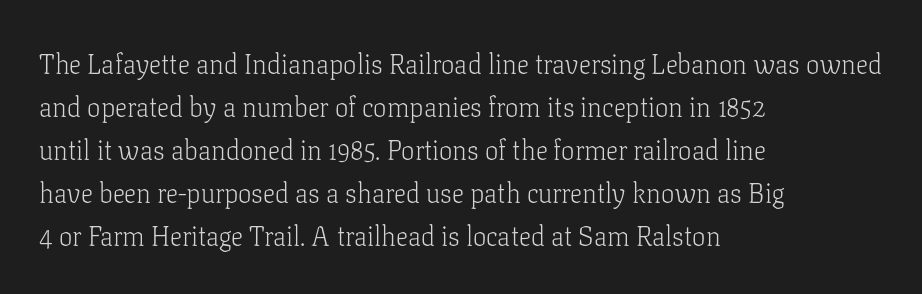
Line beginnings align vertically; line endings do not. Quick note: not italic, upright. No chunkiness to these letters — they're not bold. Default kerning and tracking; the words read as compact shapes.
